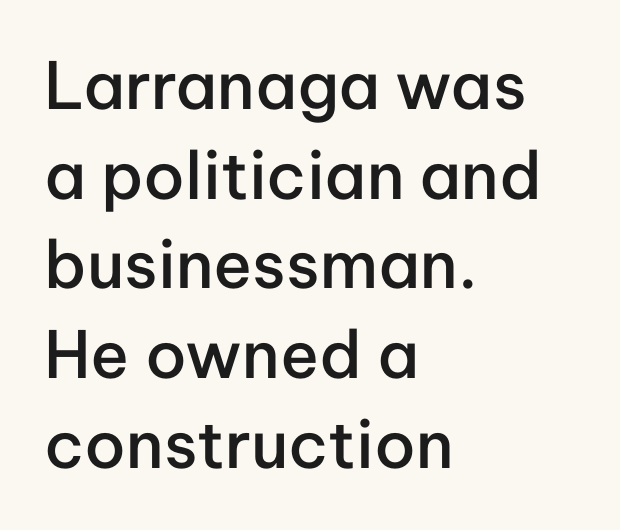
These lines are rendered in a variable-pitch font. Each glyph is drawn with semibold strokes, heavier than normal yet not fully bold. I'd call this a sans setting — the letters go barefoot. Typeset ragged right — the left edge is the straight one.
